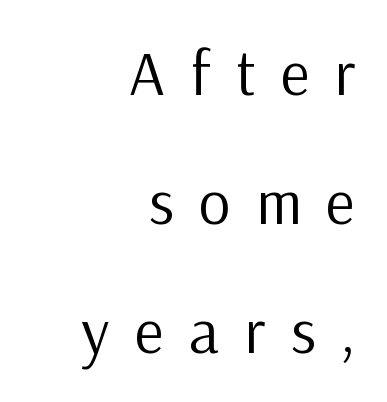
The image shows 63 px regular-weight sans-serif type, upright; set right-aligned, loose line spacing (2.05x), unusually wide letter spacing (+0.4 em), not underlined; low stroke contrast and a medium x-height.
